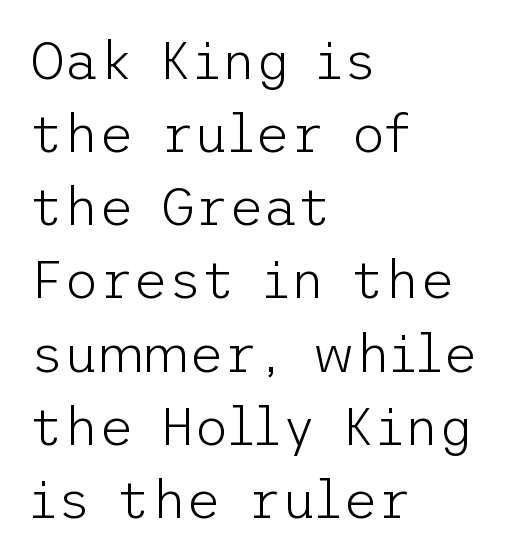
Regarding leading, the lines here are spaced in the standard way. Nobody touched the tracking dial on this one. Unbolded letterforms with no extra heft. Does the lettering tilt? It doesn't — this is upright.
